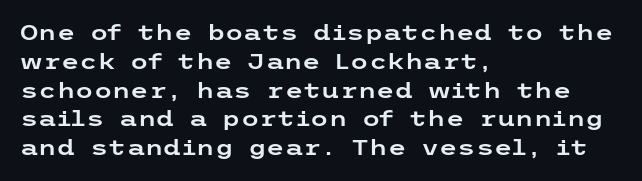
{"italic": "no", "underline": "no", "align": "left", "line_spacing": "normal", "line_spacing_ratio": 1.37, "letter_spacing": "normal", "letter_spacing_em": 0.0, "glyph_px": 21}
